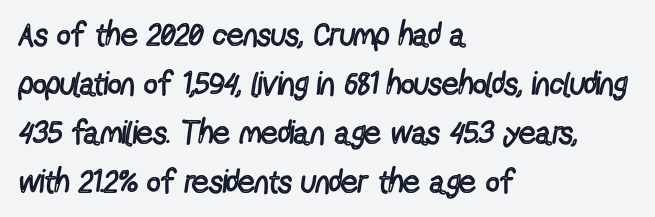
{"serif": "no", "bold": "no", "weight": "regular", "width": "condensed", "x_height": "medium", "monospaced": "no", "underline": "no", "align": "left", "line_spacing": "normal", "line_spacing_ratio": 1.48, "letter_spacing": "normal", "letter_spacing_em": 0.0, "glyph_px": 33}
